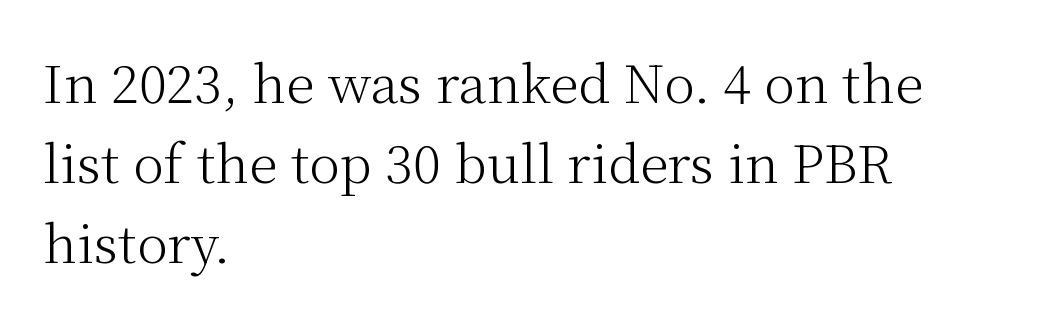
Q: Is the text bold? A: No.
Q: Is the text italic (slanted)? A: No, it is upright.
Q: Is the typeface a serif or a sans-serif typeface? A: Serif.
Q: Is the text underlined? A: No.
Q: How is the paragraph aligned? A: Left-aligned.
Q: Is the spacing between letters normal or unusually wide? A: Normal.
Q: Is the spacing between lines tight, normal or loose? A: Normal.
Q: Width (condensed, normal, or wide)? A: Normal.
Q: Stroke contrast? A: Medium.
Q: x-height? A: Medium.
Q: Monospaced? A: No.
